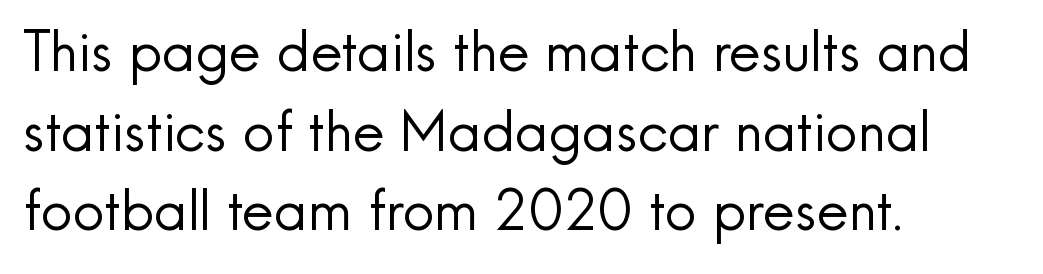
Q: Is the text bold? A: No.
Q: Is the text italic (slanted)? A: No, it is upright.
Q: Is the typeface a serif or a sans-serif typeface? A: Sans-serif.
Q: Is the text underlined? A: No.
Q: How is the paragraph aligned? A: Left-aligned.
Q: Is the spacing between letters normal or unusually wide? A: Normal.
Q: Is the spacing between lines tight, normal or loose? A: Normal.
Q: Width (condensed, normal, or wide)? A: Normal.
Q: x-height? A: Small.
Q: Monospaced? A: No.
